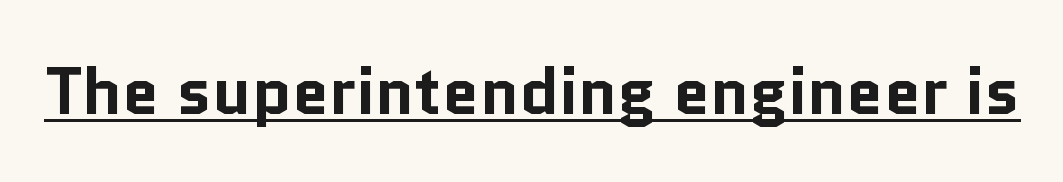
Rendered with straight, roman letterforms. Is this a fixed-width face? No — the glyphs have proportional, varying widths. Strokes here are thick enough to call this a true bold. The words here are underlined.
